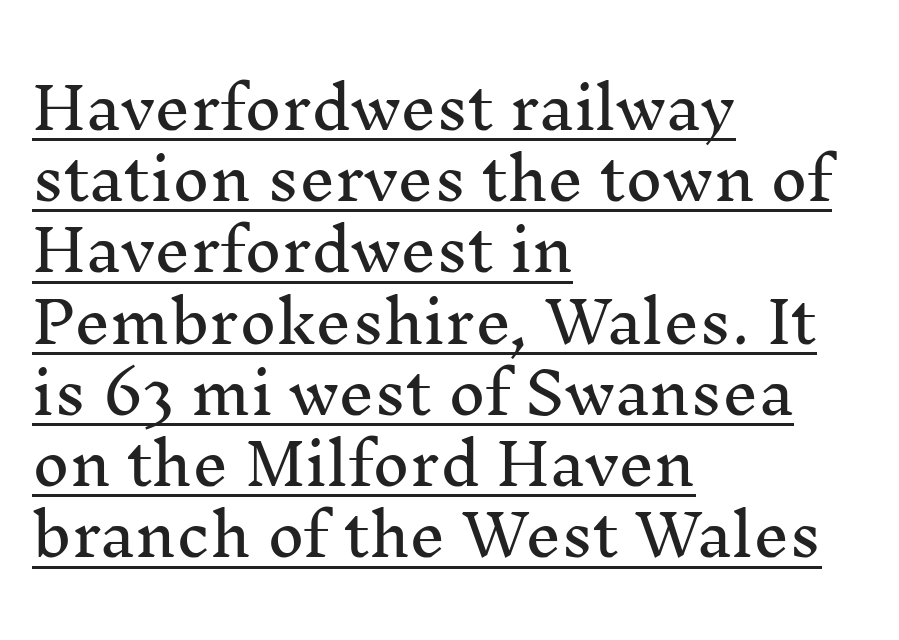
Emphasis is given by a line drawn under the lettering. Is there any slant? The stems are plumb. The paragraph shown leans on its left margin. Spacing verdict: proportional, widths tailored to each character. The tracking reads as untouched default to a designer's eye. Serifs: yes, visible at the terminals of the letterforms.
